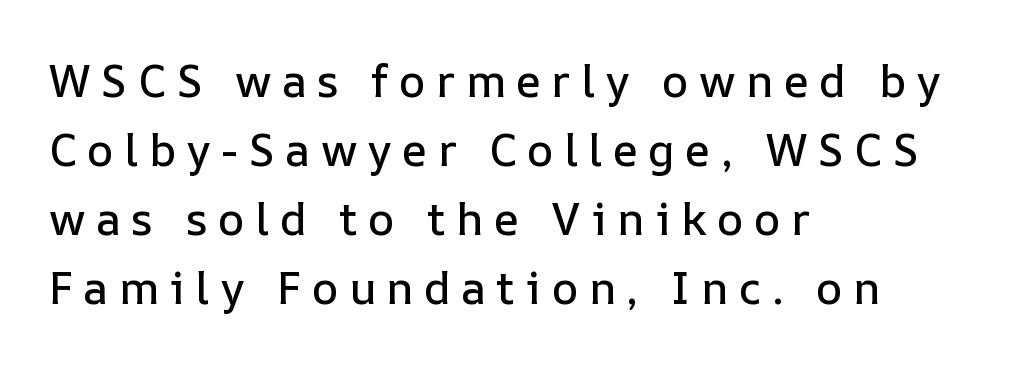
{"italic": "no", "width": "normal", "stroke_contrast": "low", "x_height": "medium", "monospaced": "no", "underline": "no", "align": "left", "line_spacing": "normal", "line_spacing_ratio": 1.53, "letter_spacing": "wide", "letter_spacing_em": 0.23, "glyph_px": 45}
